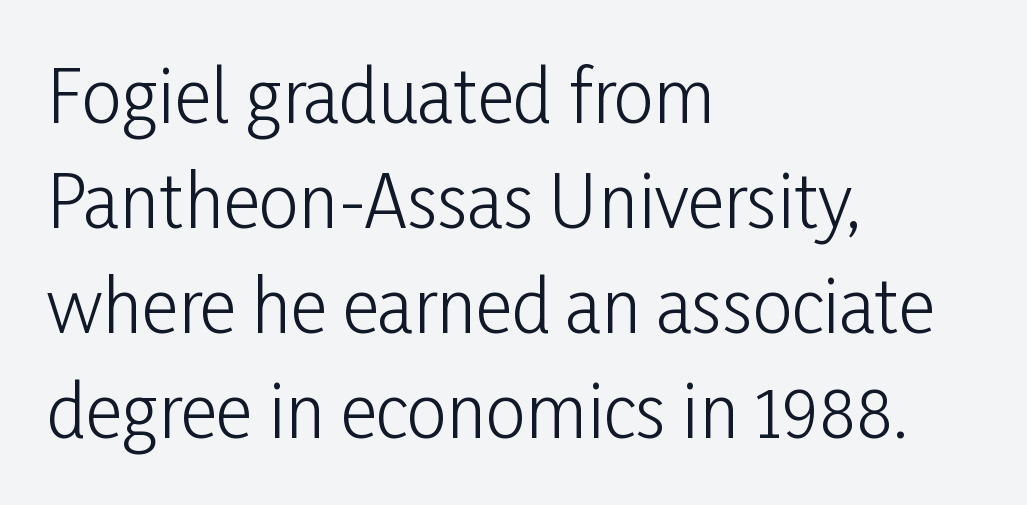
The letters advance in unequal steps, a hallmark of proportional type. Evenly set lines give the paragraph a standard silhouette. Unlike a traditional serif, this face leaves its strokes unadorned. The type sits square on the baseline with zero lean.
